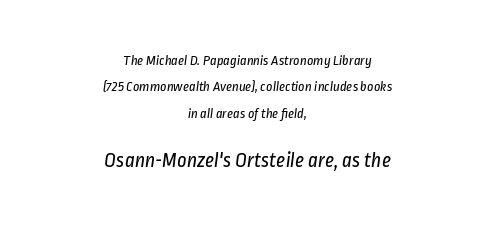
The image shows 21 px text type; set centered, line spacing 1.89x, normal letter spacing, not underlined; the second (bottom) block is 1.5x larger.
